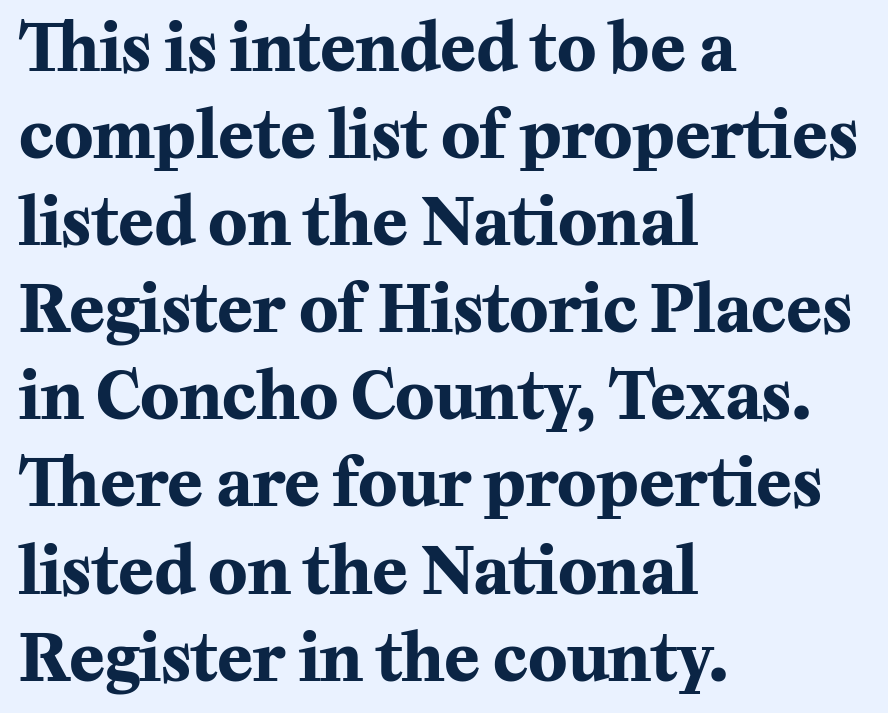
Q: Is the text bold? A: Yes.
Q: Is the text italic (slanted)? A: No, it is upright.
Q: Is the typeface a serif or a sans-serif typeface? A: Serif.
Q: Is the text underlined? A: No.
Q: How is the paragraph aligned? A: Left-aligned.
Q: Is the spacing between letters normal or unusually wide? A: Normal.
Q: Is the spacing between lines tight, normal or loose? A: Normal.
Q: Width (condensed, normal, or wide)? A: Normal.
Q: Stroke contrast? A: Medium.
Q: x-height? A: Medium.
Q: Monospaced? A: No.
